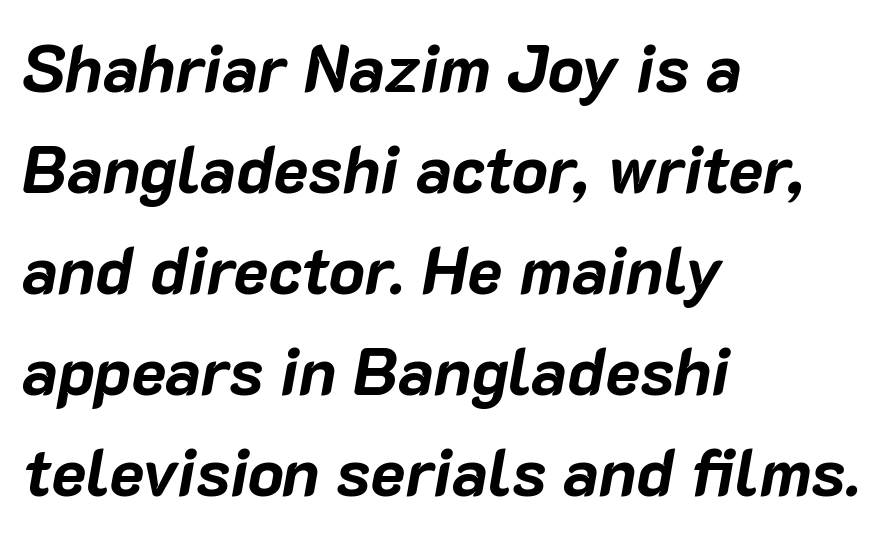
{"italic": "yes", "lean": "right", "slant_degrees": 10, "bold": "yes", "weight": "bold", "width": "normal", "stroke_contrast": "low", "x_height": "medium", "monospaced": "no", "underline": "no", "align": "left", "line_spacing": "normal", "line_spacing_ratio": 1.53, "letter_spacing": "normal", "letter_spacing_em": 0.0, "glyph_px": 66}
